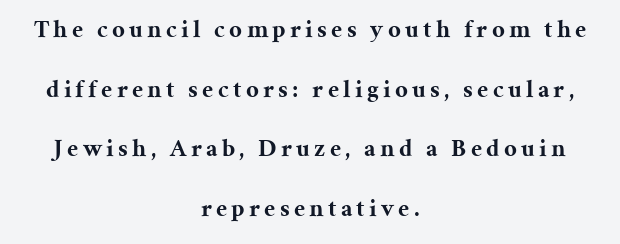
The image shows 25 px bold type, upright; set centered, loose line spacing (2.39x), not underlined.
